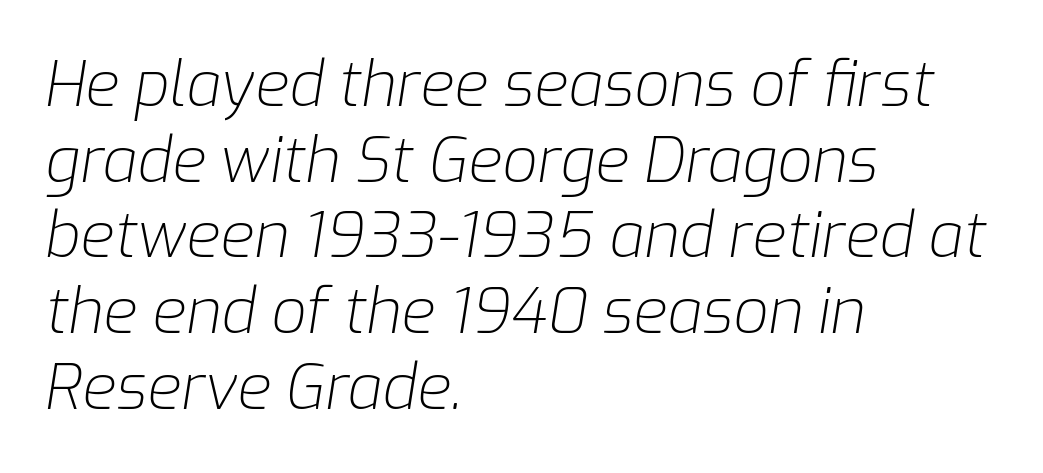
Q: Is the text bold? A: No.
Q: Is the text italic (slanted)? A: Yes, it leans right by about 9 degrees.
Q: Is the text underlined? A: No.
Q: How is the paragraph aligned? A: Left-aligned.
Q: Is the spacing between letters normal or unusually wide? A: Normal.
Q: Width (condensed, normal, or wide)? A: Normal.
Q: Stroke contrast? A: Low.
Q: x-height? A: Medium.
Q: Monospaced? A: No.
